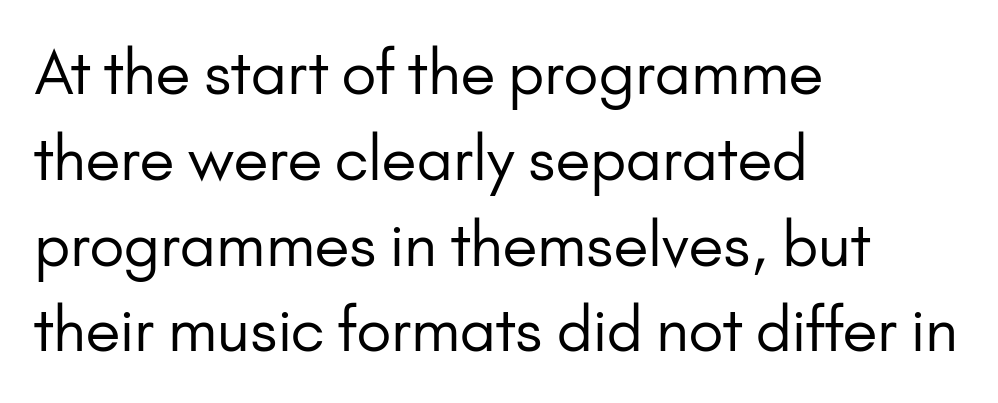
Regarding leading, the lines here are spaced in the standard way. The letters carry no serifs — their stems end cleanly without finishing strokes. Anything drawn beneath the words? Only blank space. Is the type heavy? It reads as light-to-regular instead. Proportional: the letters do not fall into vertical columns. Is the block centered? No — it sits flush against the left margin.
